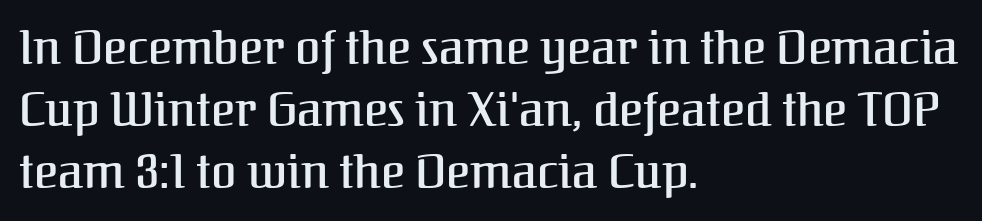
Stroke terminals: seriffed. The strip under each line holds only bare page. When letters stand straight like this, we call the style roman or upright. The face used here is proportionally spaced, like ordinary book or web type. Line beginnings align vertically; line endings do not. In terms of letterspacing, this is plain default setting.
